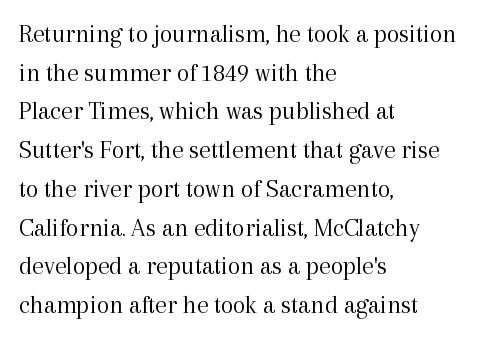
Q: Is the text bold? A: No.
Q: Is the text italic (slanted)? A: No, it is upright.
Q: Is the text underlined? A: No.
Q: How is the paragraph aligned? A: Left-aligned.
Q: Is the spacing between letters normal or unusually wide? A: Normal.
Q: Is the spacing between lines tight, normal or loose? A: Normal.
